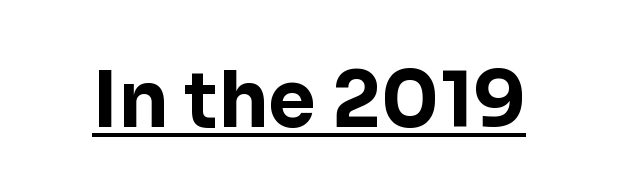
Q: Is the text bold? A: Yes.
Q: Is the text italic (slanted)? A: No, it is upright.
Q: Is the typeface a serif or a sans-serif typeface? A: Sans-serif.
Q: Is the text underlined? A: Yes.
Q: Is the spacing between letters normal or unusually wide? A: Normal.
Q: Width (condensed, normal, or wide)? A: Normal.
Q: Stroke contrast? A: Low.
Q: x-height? A: Medium.
Q: Monospaced? A: No.
